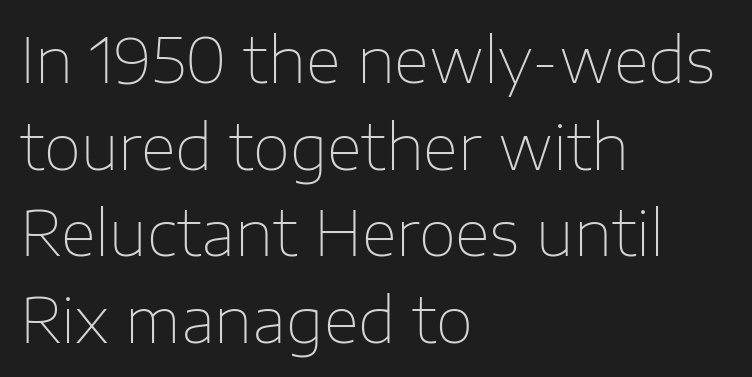
The image shows 61 px thin sans-serif type, upright; set left-aligned, normal line spacing (1.42x), normal letter spacing, not underlined; low stroke contrast and a medium x-height.
